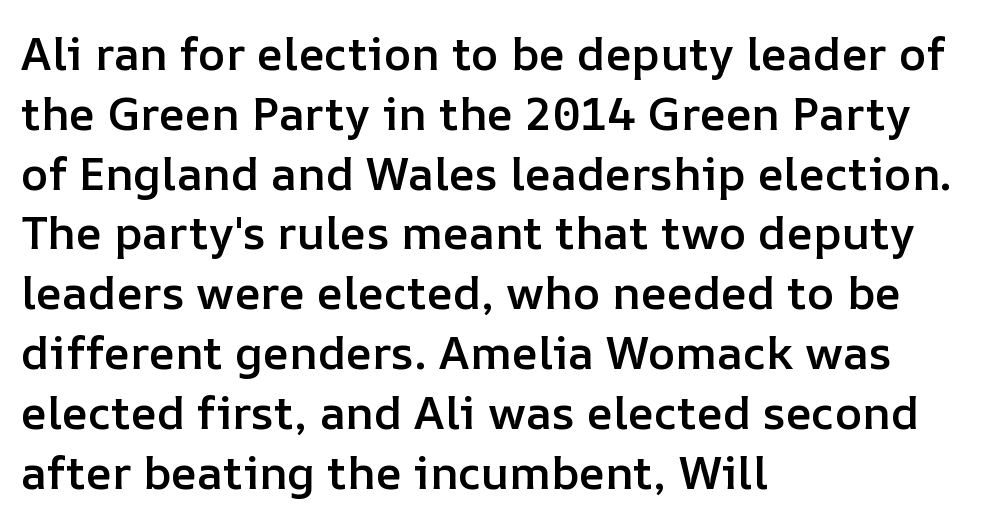
These lines sit exactly where default settings would place them. If you drew a line through each stem, it would be perfectly vertical. This rendering uses left alignment, leaving the right contour irregular. A somewhat darkened texture: the type is semibold rather than bold. Here the designer chose a conventional face with non-uniform glyph widths. Inter-character spacing is left at the font's built-in metrics.
